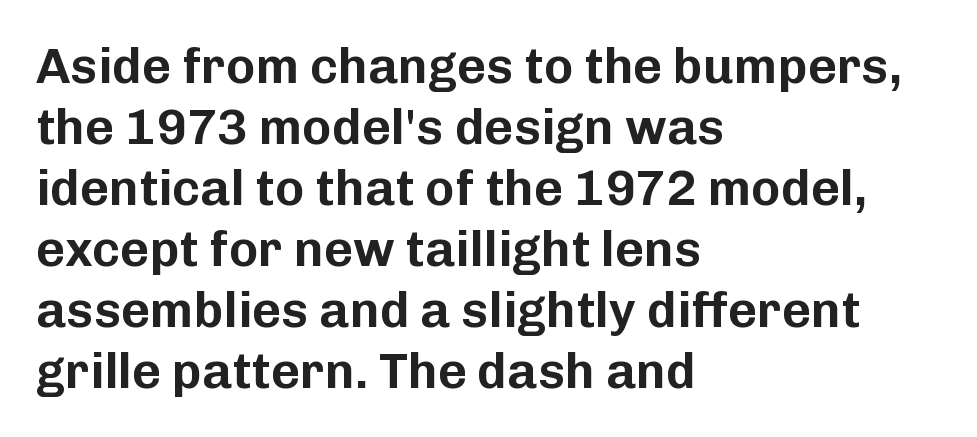
Q: Is the text italic (slanted)? A: No, it is upright.
Q: Is the typeface a serif or a sans-serif typeface? A: Sans-serif.
Q: Is the text underlined? A: No.
Q: How is the paragraph aligned? A: Left-aligned.
Q: Is the spacing between letters normal or unusually wide? A: Normal.
Q: Width (condensed, normal, or wide)? A: Normal.
Q: Stroke contrast? A: Low.
Q: x-height? A: Medium.
Q: Monospaced? A: No.
